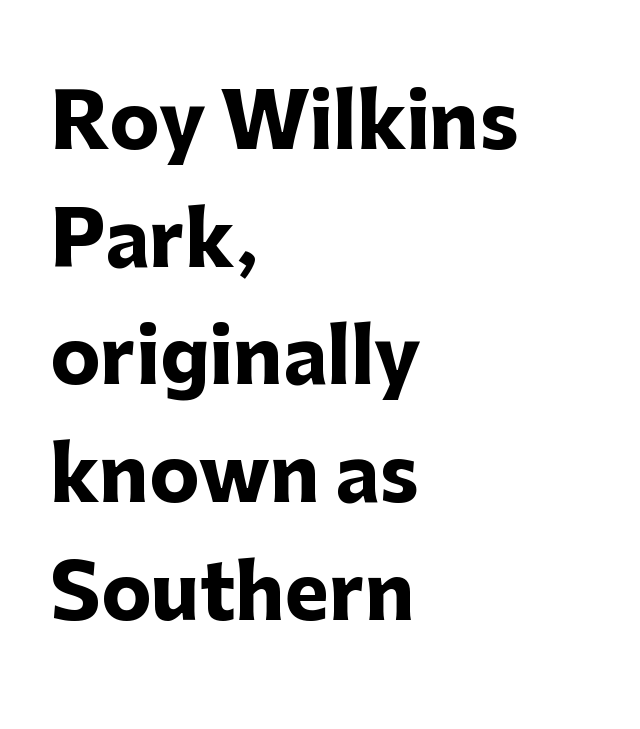
The image shows 75 px heavy sans-serif type, upright; set left-aligned, normal line spacing (1.57x), normal letter spacing, not underlined; low stroke contrast and a medium x-height.
